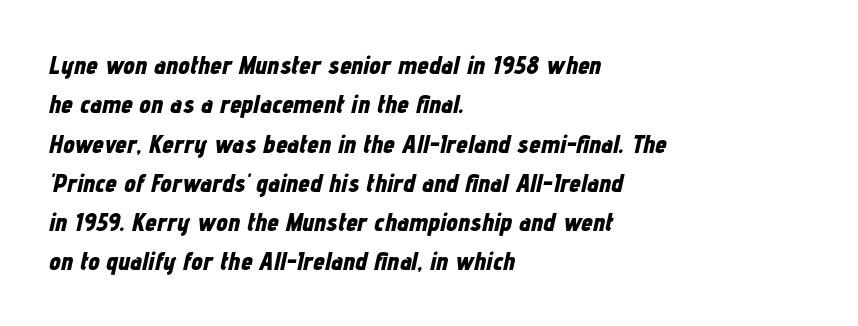
Notice how thick the strokes are: this is what a full bold looks like. Descenders are the only things crossing below the line. The rendering applies a slant to the glyphs. The ragged edge is on the right, which tells us the setting is flush left.
